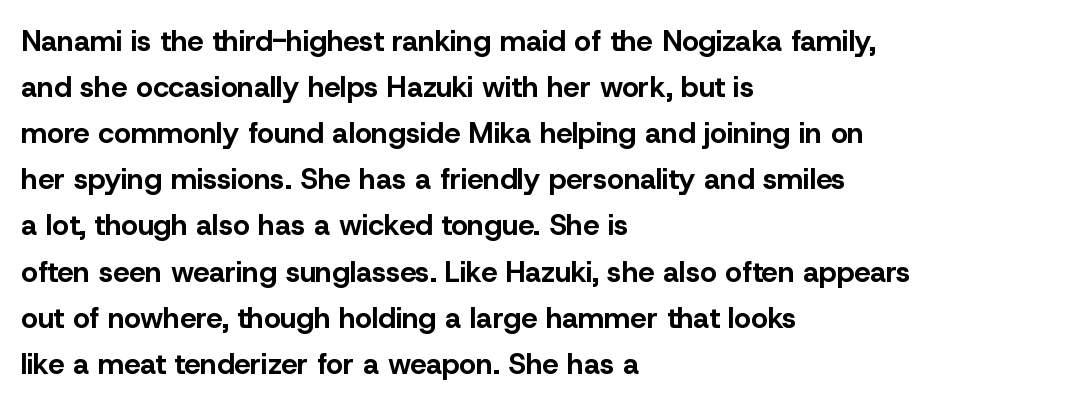
Q: Is the text bold? A: Yes.
Q: Is the text italic (slanted)? A: No, it is upright.
Q: Is the typeface a serif or a sans-serif typeface? A: Sans-serif.
Q: Is the text underlined? A: No.
Q: How is the paragraph aligned? A: Left-aligned.
Q: Is the spacing between letters normal or unusually wide? A: Normal.
Q: Is the spacing between lines tight, normal or loose? A: Normal.
Q: Width (condensed, normal, or wide)? A: Normal.
Q: Stroke contrast? A: Low.
Q: x-height? A: Medium.
Q: Monospaced? A: No.
